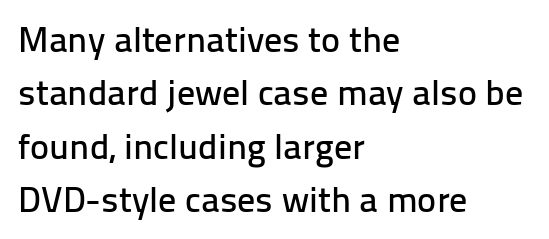
The image shows 36 px sans-serif type, upright; set left-aligned, normal line spacing (1.48x), normal letter spacing, not underlined; low stroke contrast and a medium x-height.
